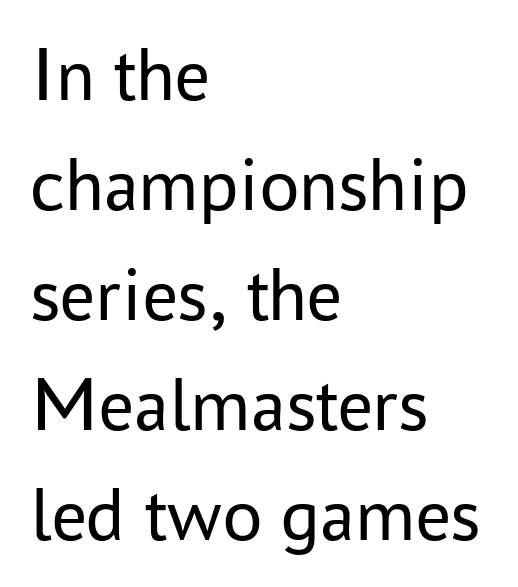
{"serif": "no", "italic": "no", "bold": "no", "weight": "regular", "width": "normal", "stroke_contrast": "low", "x_height": "medium", "monospaced": "no", "underline": "no", "align": "left", "line_spacing": "normal", "line_spacing_ratio": 1.41, "letter_spacing": "normal", "letter_spacing_em": 0.0, "glyph_px": 78}
